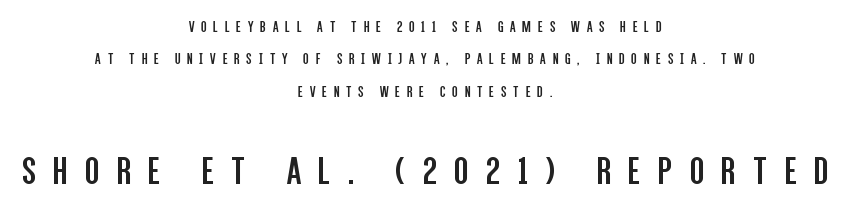
{"serif": "no", "italic": "no", "bold": "no", "weight": "regular", "width": "condensed", "stroke_contrast": "low", "x_height": "large", "monospaced": "no", "underline": "no", "align": "center", "line_spacing": "loose", "line_spacing_ratio": 2.02, "letter_spacing": "wide", "letter_spacing_em": 0.43, "larger_block": "second", "size_ratio": 2.56, "glyph_px": 41}
